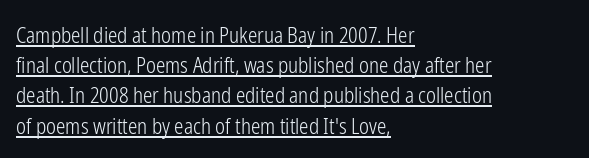
The image shows 21 px text type, upright; set left-aligned, normal line spacing (1.44x), normal letter spacing, underlined.
